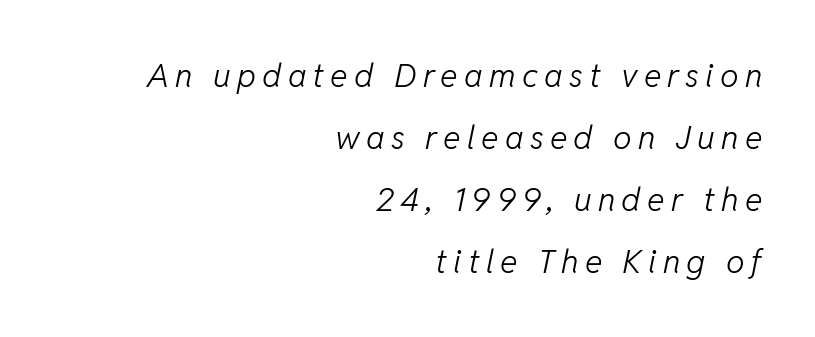
Q: Is the text bold? A: No.
Q: Is the text italic (slanted)? A: Yes, it leans right by about 11 degrees.
Q: Is the text underlined? A: No.
Q: How is the paragraph aligned? A: Right-aligned.
Q: Width (condensed, normal, or wide)? A: Normal.
Q: Stroke contrast? A: Low.
Q: x-height? A: Medium.
Q: Monospaced? A: No.
